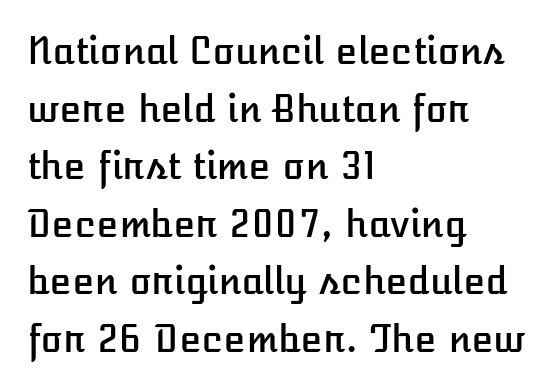
{"italic": "no", "width": "normal", "stroke_contrast": "low", "x_height": "medium", "monospaced": "no", "underline": "no", "align": "left", "line_spacing": "normal", "line_spacing_ratio": 1.6, "letter_spacing": "normal", "letter_spacing_em": 0.0, "glyph_px": 36}
